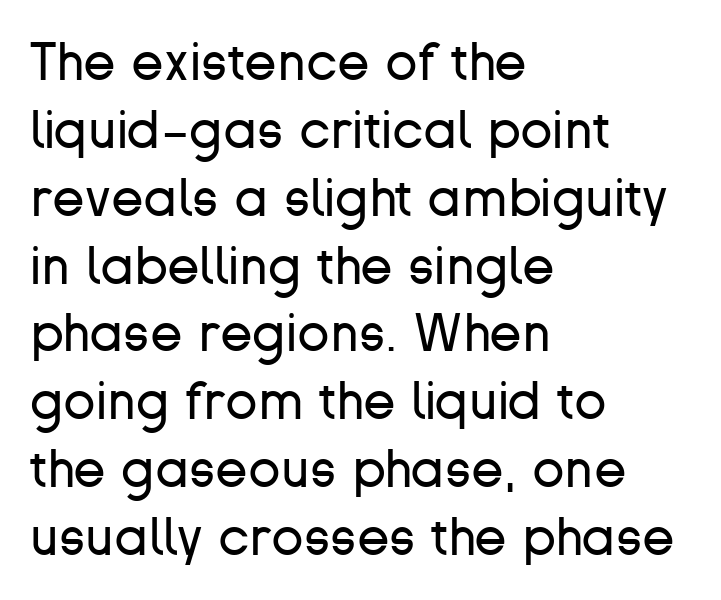
I'd call this a sans setting — the letters go barefoot. No extra ink here — the face is not bold. Tracking value appears to be zero — textbook default spacing. Upright lettering throughout. The glyphs are unaccompanied by any horizontal stroke below them. This sample is left-justified, so line endings fall wherever the words run out.
